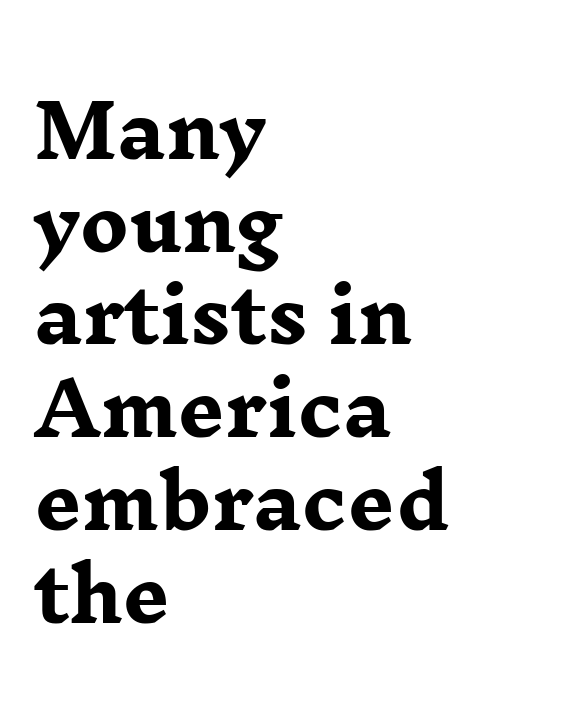
The image shows 73 px heavy, wide serif type, upright; set left-aligned, normal line spacing (1.27x), normal letter spacing, not underlined; low stroke contrast and a medium x-height.
